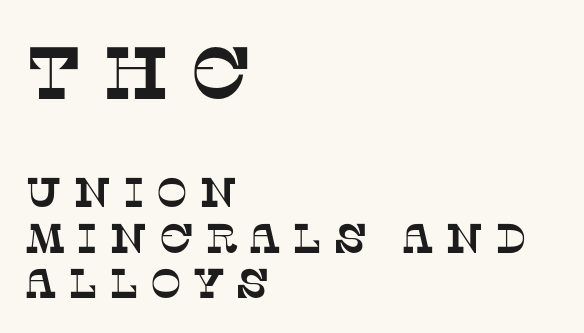
Casual observation: everything's shoved over to the left. Spacing verdict: proportional, widths tailored to each character. Does the type have serifs? Yes, each stem ends in a small foot. A clean baseline with only descenders dipping below it.
